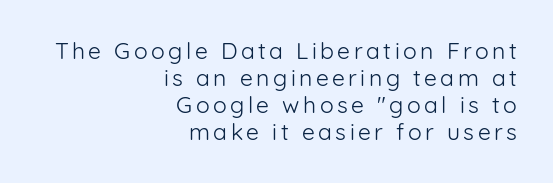
The lettering stays uniformly vertical, giving the passage a roman look. Each line ends at the same right margin while the left side varies. Stroke mass is kept to a normal reading level or below. The baseline area is clear.
